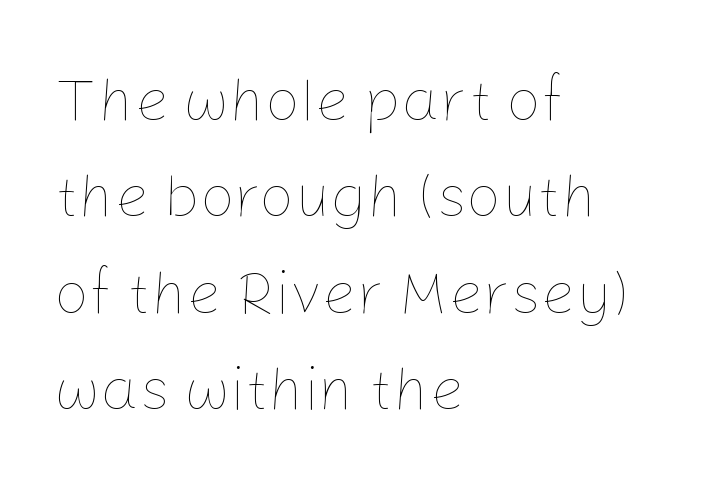
Unbolded letterforms with no extra heft. Vertical strokes here are truly vertical. The rows are spaced the way most documents space them. This rendering uses left alignment, leaving the right contour irregular. Spacing verdict: proportional, widths tailored to each character. What stands out about the letter spacing? Nothing — it is the standard amount.
